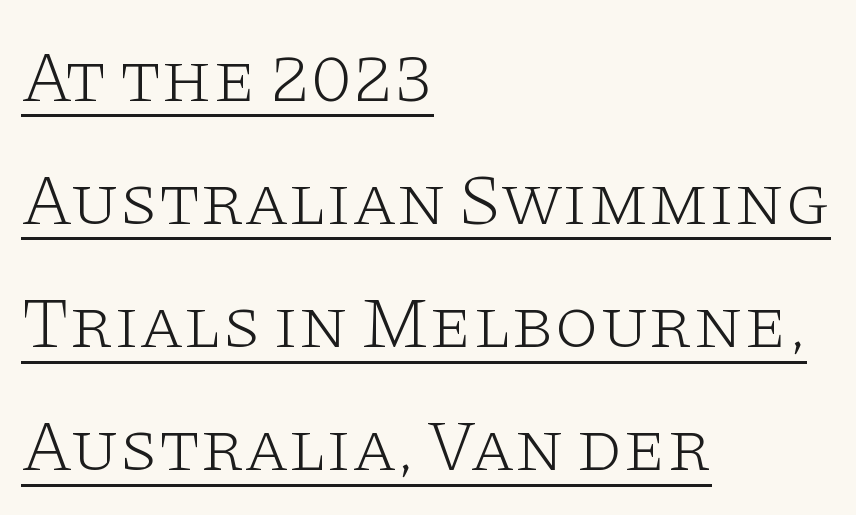
The image shows 72 px light, wide serif type, upright; set left-aligned, line spacing 1.71x, normal letter spacing, underlined; low stroke contrast and a large x-height.
